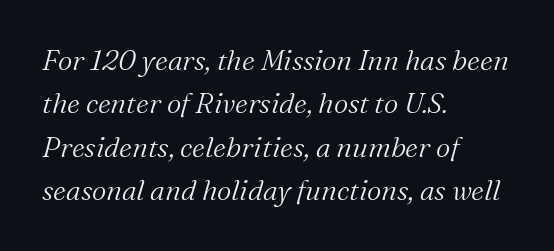
Observe the lean: these are italic letterforms. Line spacing here is normal. The letters look calm and open, with moderate or lighter stems. You could not count columns in this text — the font is proportionally spaced. Nothing unusual about the tracking: characters are spaced as the font intends. The specimen omits any rule beneath the text block's lines.
